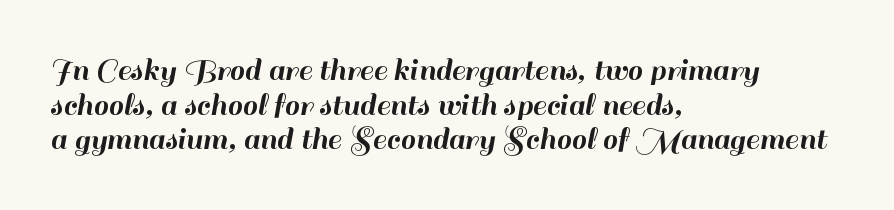
Q: Is the text italic (slanted)? A: Yes.
Q: Is the typeface a serif or a sans-serif typeface? A: Sans-serif.
Q: Is the text underlined? A: No.
Q: How is the paragraph aligned? A: Left-aligned.
Q: Is the spacing between letters normal or unusually wide? A: Normal.
Q: Is the spacing between lines tight, normal or loose? A: Tight.
Q: Width (condensed, normal, or wide)? A: Normal.
Q: Stroke contrast? A: High.
Q: x-height? A: Small.
Q: Monospaced? A: No.
